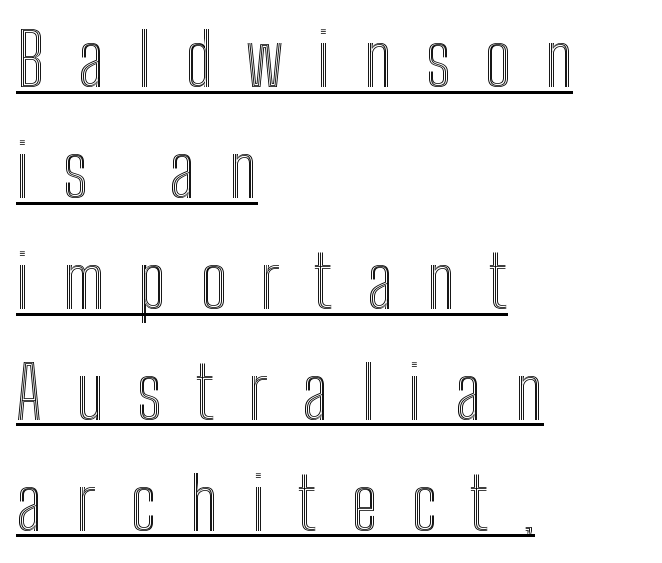
{"italic": "no", "width": "condensed", "x_height": "medium", "monospaced": "no", "underline": "yes", "align": "left", "line_spacing": "normal", "line_spacing_ratio": 1.54, "letter_spacing": "wide", "letter_spacing_em": 0.47, "glyph_px": 72}
